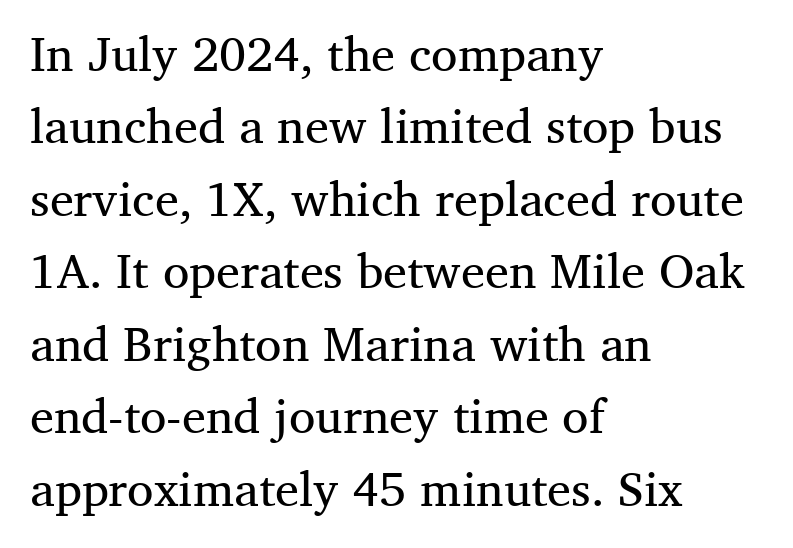
Tracking here is standard; glyphs follow each other at the usual distance. The letters stand upright; this is a roman face. Proportional: the letters do not fall into vertical columns. Regarding serifs, this sample has them. Vertically, the passage feels balanced, rows spaced as you'd expect. Glance below the letters and you will spot only blank space.
